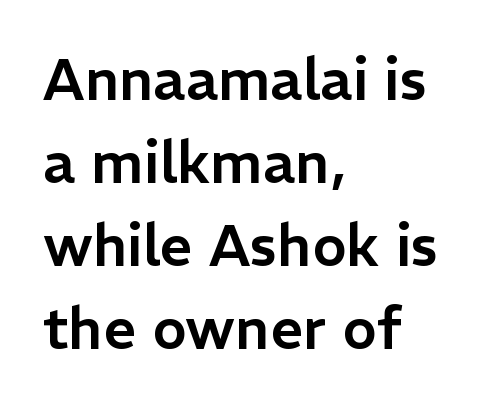
{"serif": "no", "italic": "no", "width": "normal", "stroke_contrast": "low", "x_height": "medium", "monospaced": "no", "underline": "no", "align": "left", "line_spacing": "normal", "line_spacing_ratio": 1.43, "letter_spacing": "normal", "letter_spacing_em": 0.0, "glyph_px": 58}
